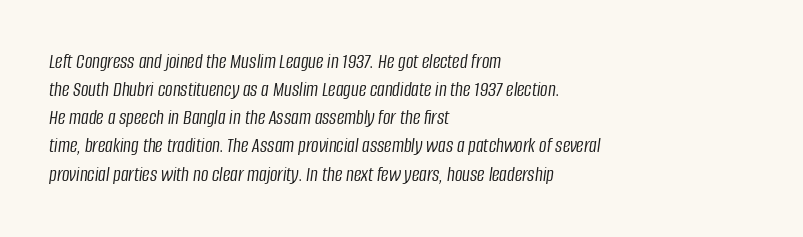
The image shows 21 px text type, italic (leaning right); set left-aligned, normal line spacing (1.34x), normal letter spacing, not underlined.
